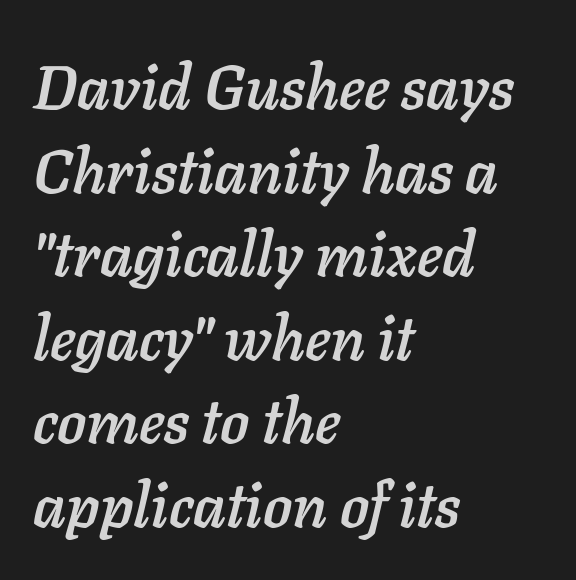
The image shows 61 px text type, italic (leaning right); set left-aligned, normal line spacing (1.37x), normal letter spacing, not underlined; low stroke contrast and a medium x-height.
